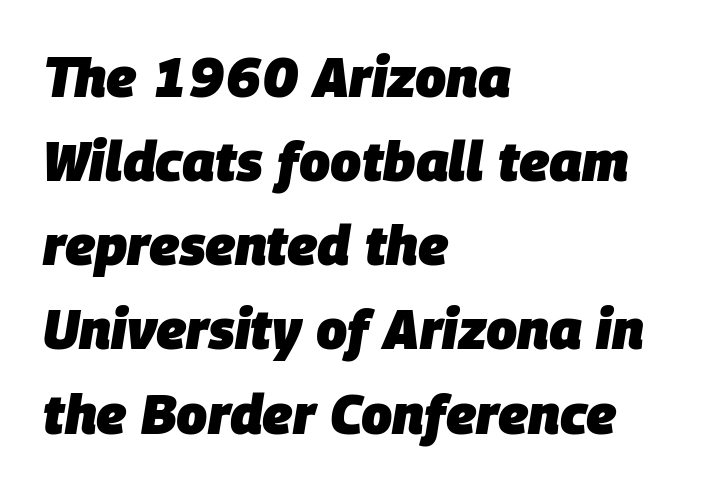
The image shows 55 px heavy type, italic (leaning right); set left-aligned, normal line spacing (1.53x), normal letter spacing, not underlined; low stroke contrast and a large x-height.
